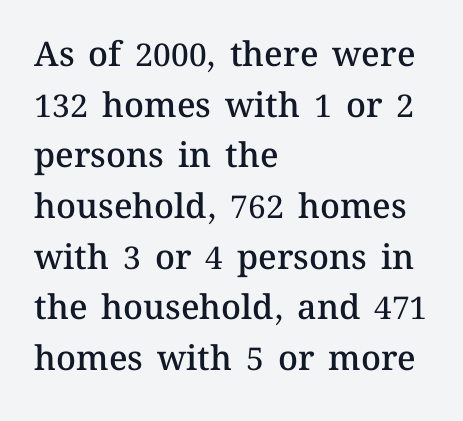
The image shows 34 px semibold type, upright; set left-aligned, normal line spacing (1.49x), normal letter spacing, not underlined; medium stroke contrast and a medium x-height.
